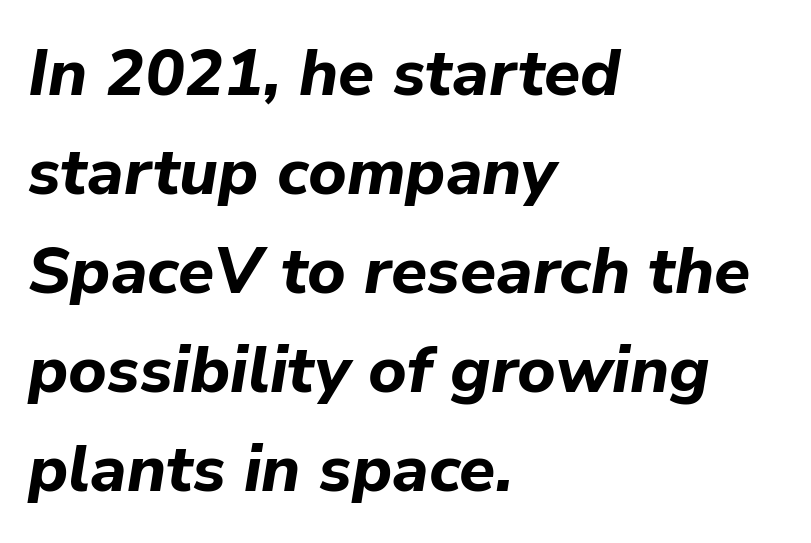
{"italic": "yes", "lean": "right", "slant_degrees": 9, "bold": "yes", "weight": "bold", "width": "normal", "stroke_contrast": "low", "x_height": "medium", "monospaced": "no", "underline": "no", "align": "left", "line_spacing": "normal", "line_spacing_ratio": 1.5, "letter_spacing": "normal", "letter_spacing_em": 0.0, "glyph_px": 66}
